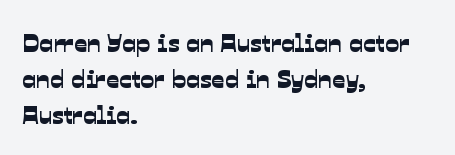
The image shows 26 px text type; set left-aligned, normal line spacing (1.39x), normal letter spacing, not underlined.
